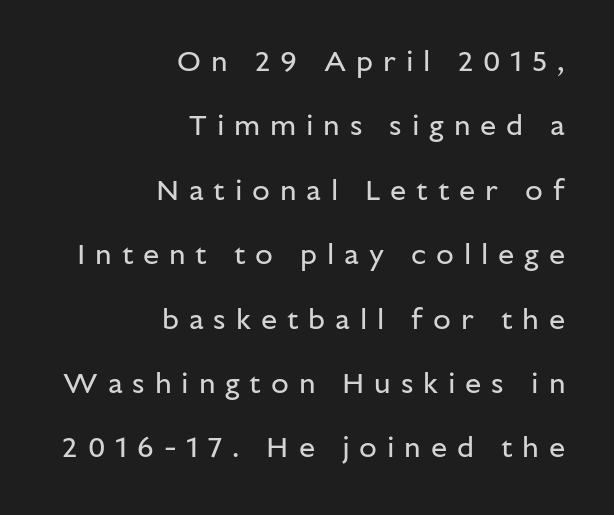
{"serif": "no", "italic": "no", "bold": "no", "weight": "regular", "width": "normal", "stroke_contrast": "low", "x_height": "medium", "monospaced": "no", "underline": "no", "align": "right", "line_spacing": "loose", "line_spacing_ratio": 2.22, "letter_spacing": "wide", "letter_spacing_em": 0.34, "glyph_px": 29}
